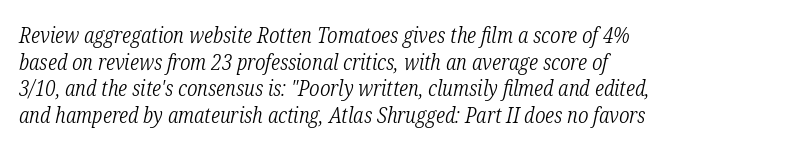
No extra tracking has been applied to these lines. A quiet, ordinary-to-light weight characterises the typeface. Bare-footed words on every line. Leftover space on each line is placed entirely after the last word. If you drew a line through each stem, it would be angled.
